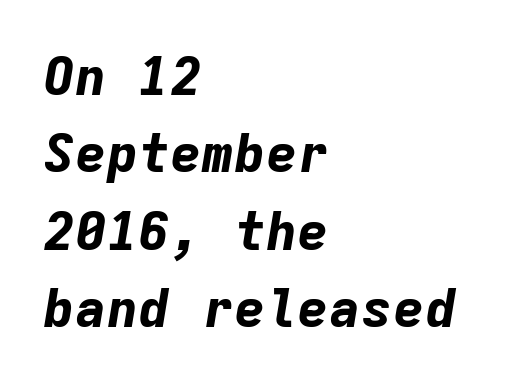
Q: Is the text bold? A: Yes.
Q: Is the text italic (slanted)? A: Yes, it leans right by about 9 degrees.
Q: Is the text underlined? A: No.
Q: How is the paragraph aligned? A: Left-aligned.
Q: Is the spacing between letters normal or unusually wide? A: Normal.
Q: Is the spacing between lines tight, normal or loose? A: Normal.
Q: Width (condensed, normal, or wide)? A: Normal.
Q: Stroke contrast? A: Low.
Q: x-height? A: Medium.
Q: Monospaced? A: Yes.
